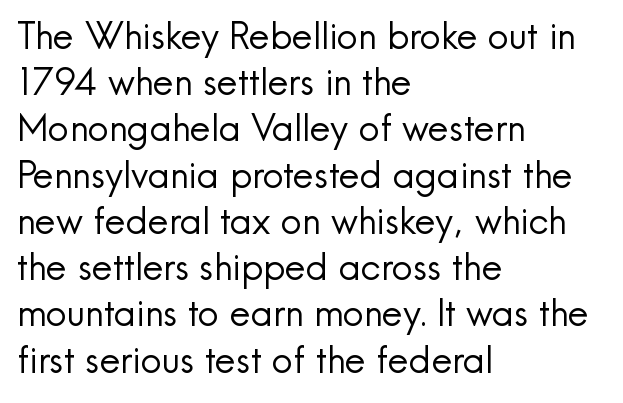
{"serif": "no", "italic": "no", "bold": "no", "weight": "regular", "width": "normal", "x_height": "small", "monospaced": "no", "underline": "no", "align": "left", "line_spacing": "normal", "line_spacing_ratio": 1.25, "letter_spacing": "normal", "letter_spacing_em": 0.0, "glyph_px": 37}
